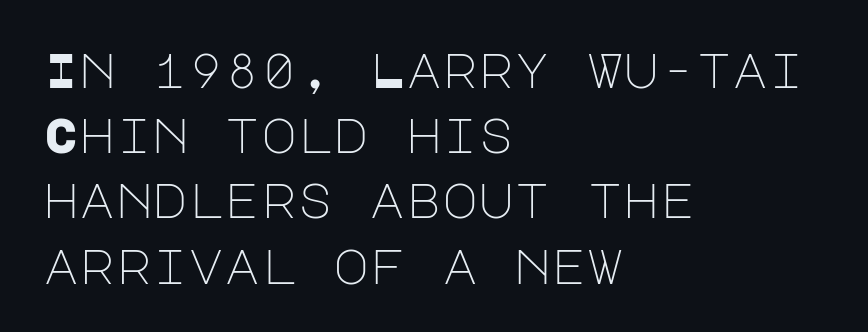
The gaps between neighbouring characters are ordinary and unremarkable. Weight: regular or lighter. Whoever set this chose a conventional vertical rhythm. The passage is arranged the way most books set body copy — flush left. Letterform terminals end flat and unadorned throughout the passage.
